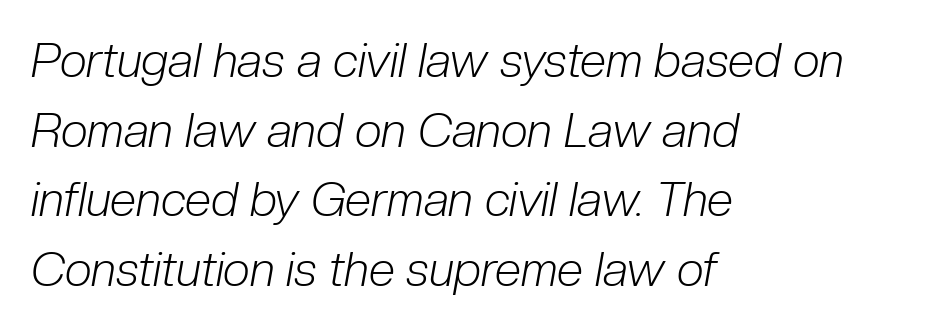
{"italic": "yes", "lean": "right", "slant_degrees": 10, "bold": "no", "weight": "light", "width": "condensed", "stroke_contrast": "low", "x_height": "medium", "monospaced": "no", "underline": "no", "align": "left", "line_spacing": "normal", "line_spacing_ratio": 1.45, "letter_spacing": "normal", "letter_spacing_em": 0.0, "glyph_px": 48}
